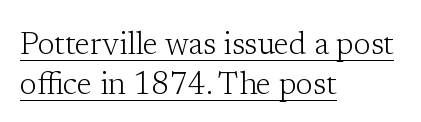
The image shows 31 px light serif type, upright; set left-aligned, normal line spacing (1.28x), normal letter spacing, underlined; low stroke contrast and a medium x-height.
